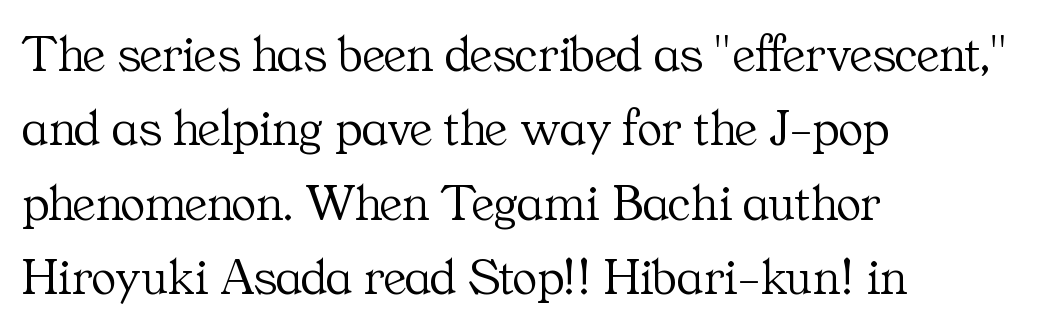
The image shows 52 px light serif type, upright; set left-aligned, normal line spacing (1.43x), normal letter spacing, not underlined; medium stroke contrast and a medium x-height.
